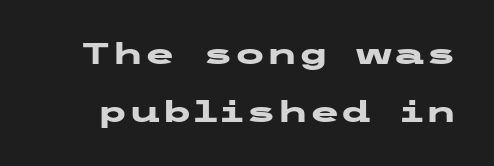
{"serif": "no", "italic": "no", "bold": "yes", "weight": "heavy", "width": "wide", "stroke_contrast": "low", "x_height": "medium", "underline": "no", "line_spacing": "loose", "line_spacing_ratio": 2.0, "letter_spacing": "normal", "letter_spacing_em": 0.0, "glyph_px": 29}
